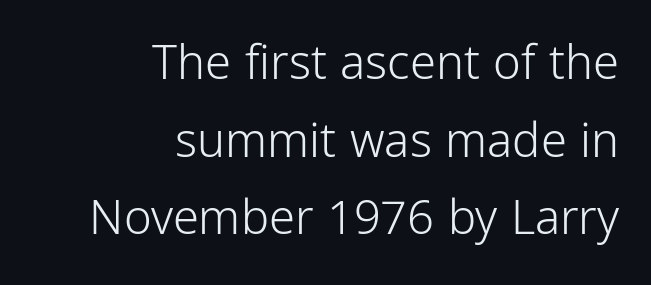
Beneath every word, the page is bare. There is no visible air inserted between adjacent glyphs. The line-height multiplier appears to be the usual default. The rag falls on the left side of this text block. The font sits on the lighter half of the weight spectrum, regular included. The specimen reads as upright at a glance.
